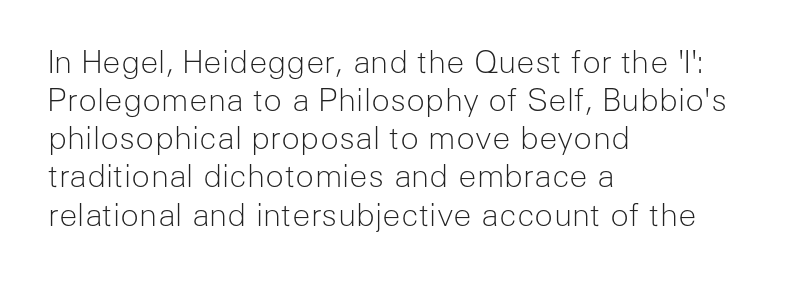
The image shows 31 px light sans-serif type, upright; set left-aligned, line spacing 1.23x, normal letter spacing, not underlined; low stroke contrast and a medium x-height.
